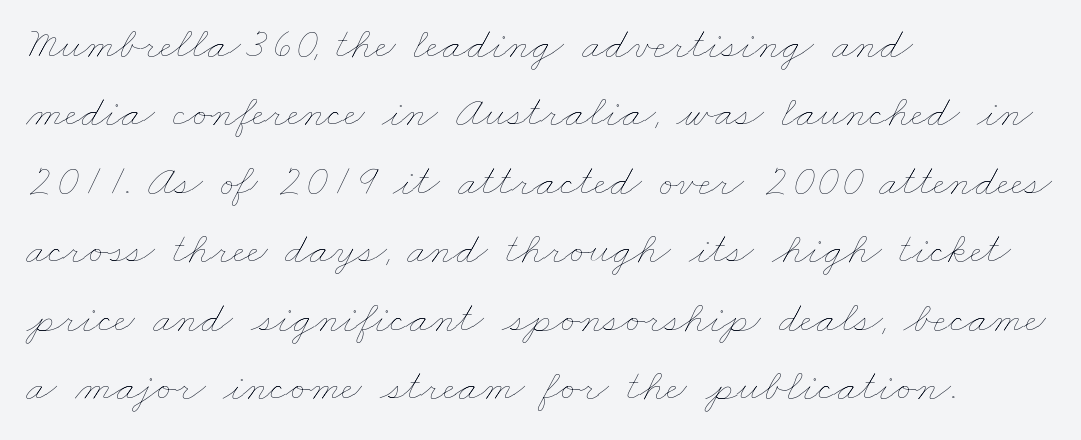
The image shows 45 px thin, wide type; set left-aligned, normal line spacing (1.52x), normal letter spacing, not underlined; low stroke contrast and a small x-height.
